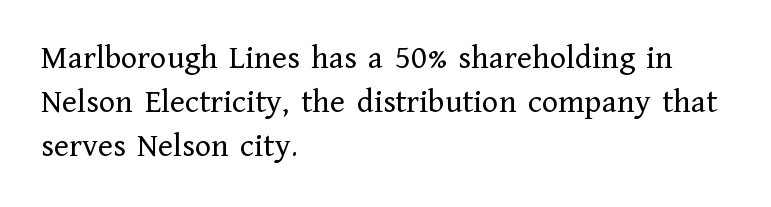
{"serif": "yes", "italic": "no", "bold": "no", "weight": "regular", "width": "normal", "stroke_contrast": "low", "x_height": "medium", "monospaced": "no", "underline": "no", "align": "left", "line_spacing": "normal", "line_spacing_ratio": 1.29, "letter_spacing": "normal", "letter_spacing_em": 0.0, "glyph_px": 34}
